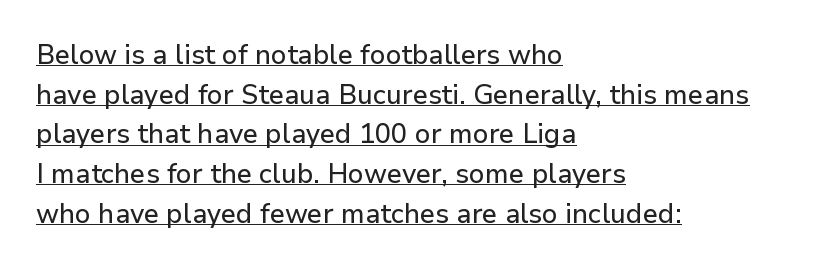
Q: Is the text italic (slanted)? A: No, it is upright.
Q: Is the text underlined? A: Yes.
Q: How is the paragraph aligned? A: Left-aligned.
Q: Is the spacing between letters normal or unusually wide? A: Normal.
Q: Is the spacing between lines tight, normal or loose? A: Normal.
